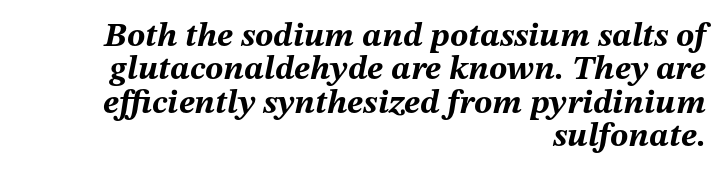
Q: Is the text bold? A: Yes.
Q: Is the text italic (slanted)? A: Yes, it leans right by about 12 degrees.
Q: Is the text underlined? A: No.
Q: How is the paragraph aligned? A: Right-aligned.
Q: Is the spacing between letters normal or unusually wide? A: Normal.
Q: Is the spacing between lines tight, normal or loose? A: Tight.
Q: Width (condensed, normal, or wide)? A: Normal.
Q: Stroke contrast? A: Medium.
Q: x-height? A: Medium.
Q: Monospaced? A: No.
